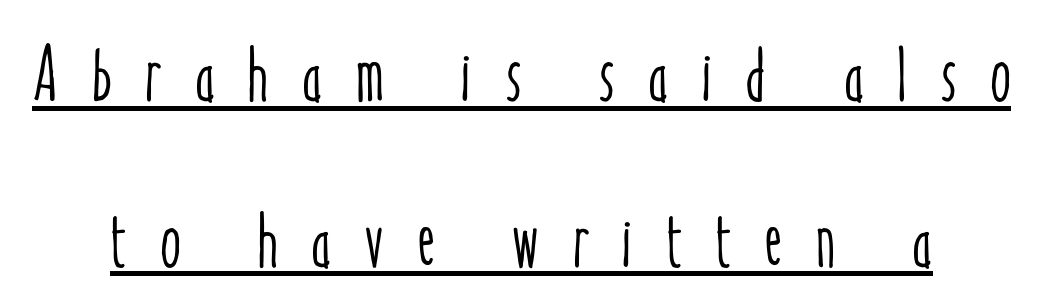
Q: Is the text italic (slanted)? A: No, it is upright.
Q: Is the text underlined? A: Yes.
Q: Is the spacing between letters normal or unusually wide? A: Unusually wide.
Q: Is the spacing between lines tight, normal or loose? A: Loose.
Q: Width (condensed, normal, or wide)? A: Condensed.
Q: Stroke contrast? A: Low.
Q: x-height? A: Medium.
Q: Monospaced? A: No.
